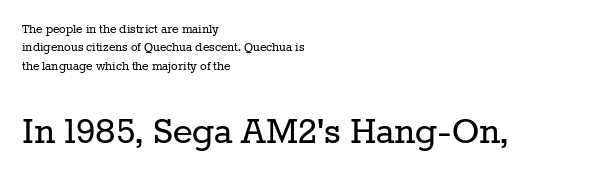
{"serif": "yes", "italic": "no", "bold": "no", "weight": "regular", "width": "normal", "stroke_contrast": "low", "x_height": "medium", "monospaced": "no", "underline": "no", "align": "left", "line_spacing": "normal", "line_spacing_ratio": 1.32, "letter_spacing": "normal", "letter_spacing_em": 0.0, "larger_block": "second", "size_ratio": 3.0, "glyph_px": 42}
